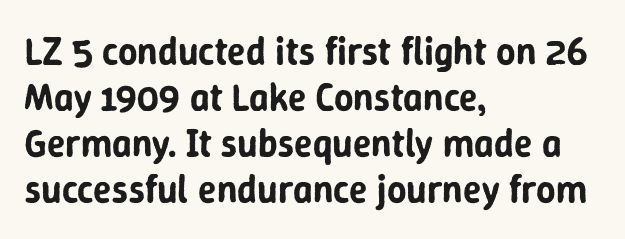
A sans-serif font was chosen for this passage. Characters follow at the spacing the type designer built in. Decoration check: the copy has no underline. This sample has the flowing, uneven cadence of proportional lettering. The letters stand straight up with perfectly vertical stems.
